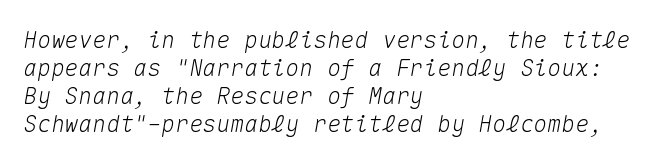
The image shows 23 px text type, italic (leaning right); set left-aligned, line spacing 1.22x, normal letter spacing, not underlined.
